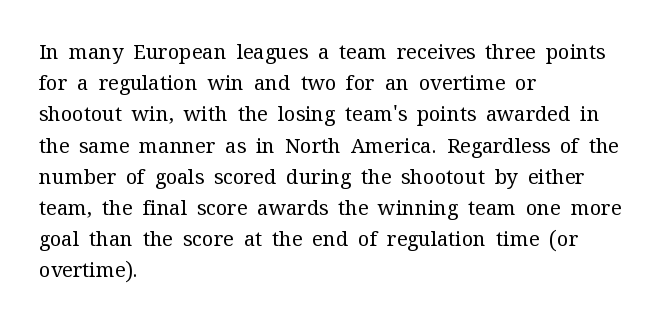
{"italic": "no", "bold": "no", "underline": "no", "align": "left", "line_spacing": "normal", "line_spacing_ratio": 1.56, "letter_spacing": "normal", "letter_spacing_em": 0.0, "glyph_px": 20}
